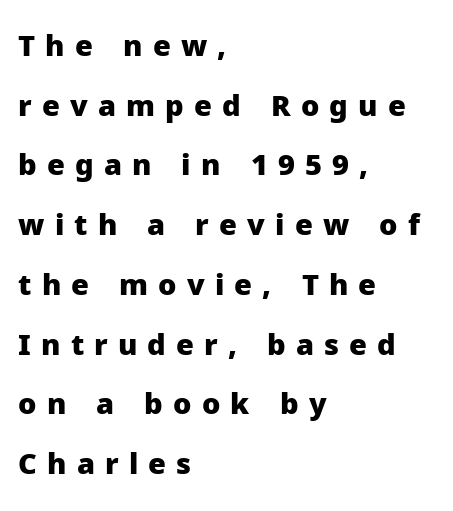
Q: Is the text bold? A: Yes.
Q: Is the text italic (slanted)? A: No, it is upright.
Q: Is the typeface a serif or a sans-serif typeface? A: Sans-serif.
Q: Is the text underlined? A: No.
Q: How is the paragraph aligned? A: Left-aligned.
Q: Is the spacing between letters normal or unusually wide? A: Unusually wide.
Q: Is the spacing between lines tight, normal or loose? A: Loose.
Q: Width (condensed, normal, or wide)? A: Normal.
Q: Stroke contrast? A: Low.
Q: x-height? A: Medium.
Q: Monospaced? A: No.
